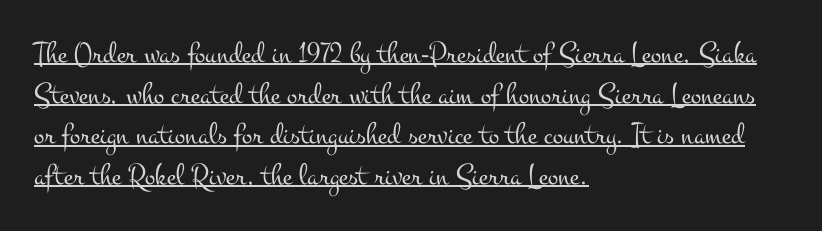
{"serif": "yes", "bold": "no", "weight": "light", "width": "wide", "stroke_contrast": "medium", "x_height": "small", "monospaced": "no", "underline": "yes", "align": "left", "line_spacing": "normal", "line_spacing_ratio": 1.31, "letter_spacing": "normal", "letter_spacing_em": 0.0, "glyph_px": 31}
